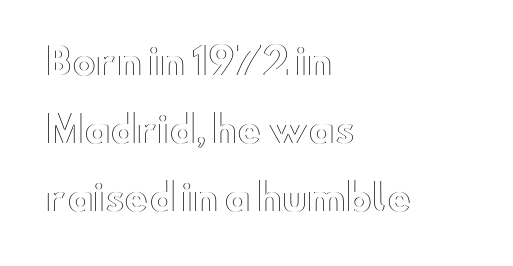
Visually the block forms a straight wall on the left and a jagged coastline on the right. Only glyphs here, with clear space below each row. The line texture is even and compact thanks to regular tracking. Ordinary non-slanted type is in use. The face used here is proportionally spaced, like ordinary book or web type.
